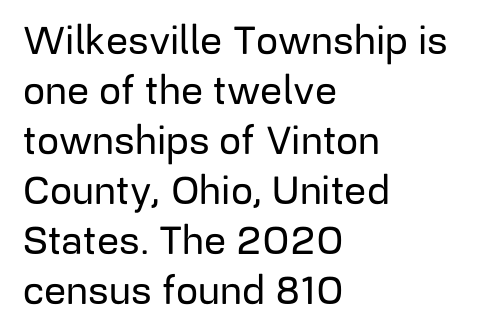
I'd call this a sans setting — the letters go barefoot. Students, note that the glyphs here touch the page at normal intervals. The block of text has a typical density, with ordinary space between rows. Do the letters lean? They stand straight. A student would call this left alignment; a typographer would say flush left, rag right.
